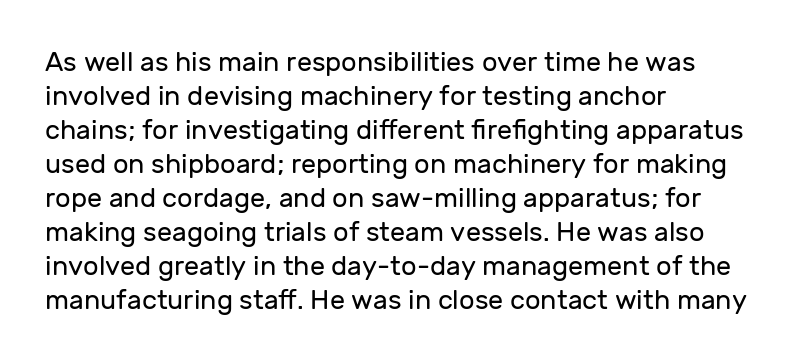
The image shows 27 px text type, upright; set left-aligned, normal line spacing (1.26x), normal letter spacing, not underlined.
